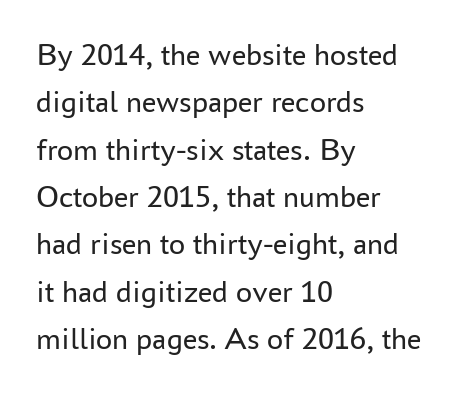
Typeset ragged right — the left edge is the straight one. Examine the stroke ends and you'll find no serifs. The strokes are not fattened; the text isn't bold. Descenders hang freely into open space. The lines sit at an ordinary, default distance from one another. The letters advance in unequal steps, a hallmark of proportional type.
